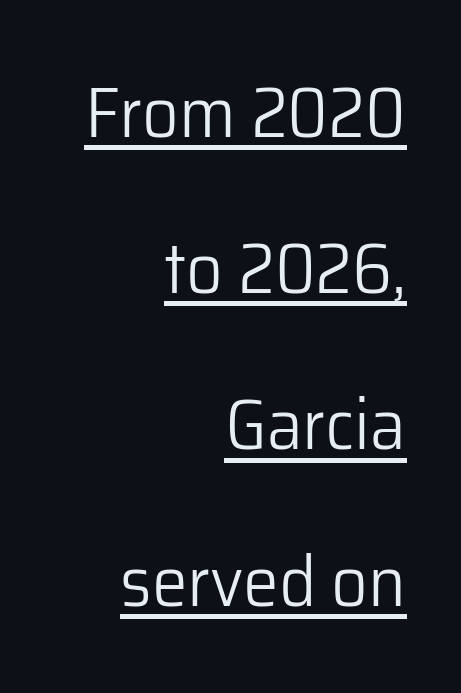
{"serif": "no", "italic": "no", "bold": "no", "weight": "light", "width": "normal", "stroke_contrast": "low", "x_height": "medium", "monospaced": "no", "underline": "yes", "align": "right", "line_spacing": "loose", "line_spacing_ratio": 2.17, "letter_spacing": "normal", "letter_spacing_em": 0.0, "glyph_px": 72}
